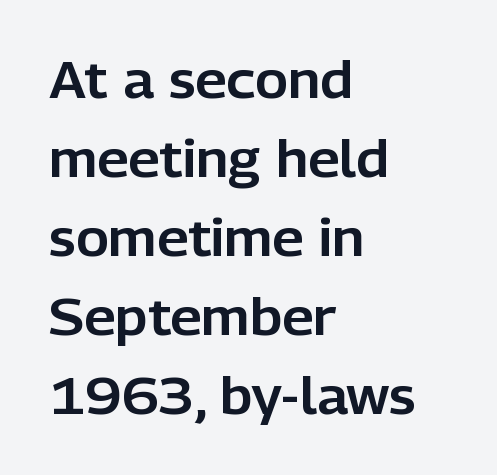
Spacing verdict: proportional, widths tailored to each character. Baseline-to-baseline distance is the conventional proportion of letter height. The ragged edge is on the right, which tells us the setting is flush left. Nobody drew a line under any word here. Classification — sans serif. Characters remain perfectly vertical along every line.
